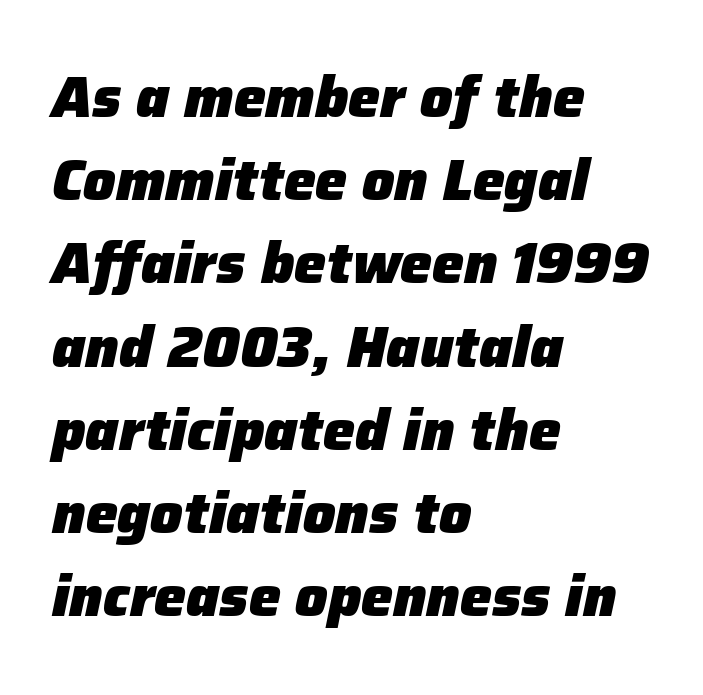
Q: Is the text bold? A: Yes.
Q: Is the text italic (slanted)? A: Yes, it leans right by about 12 degrees.
Q: Is the text underlined? A: No.
Q: How is the paragraph aligned? A: Left-aligned.
Q: Is the spacing between letters normal or unusually wide? A: Normal.
Q: Is the spacing between lines tight, normal or loose? A: Normal.
Q: Width (condensed, normal, or wide)? A: Normal.
Q: Stroke contrast? A: Low.
Q: x-height? A: Medium.
Q: Monospaced? A: No.
